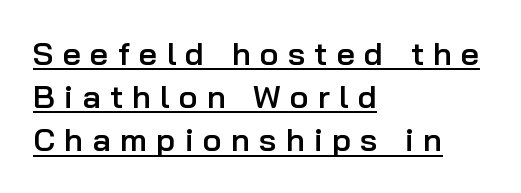
The lines are quadded left. Compared with an ordinary text face, these strokes are moderately heavier — a semibold. The type is letterspaced generously, with wide tracking. Does the lettering tilt? It doesn't — this is upright. Every word sits above its own underline. Each letter's strokes conclude bluntly, with no projecting serifs.
